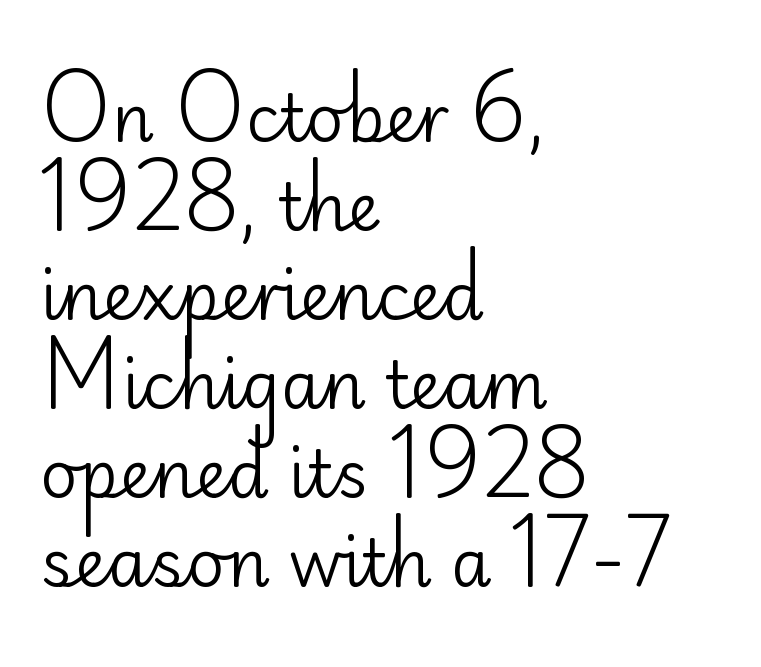
Q: Is the text bold? A: No.
Q: Is the text italic (slanted)? A: No, it is upright.
Q: Is the typeface a serif or a sans-serif typeface? A: Sans-serif.
Q: Is the text underlined? A: No.
Q: How is the paragraph aligned? A: Left-aligned.
Q: Is the spacing between letters normal or unusually wide? A: Normal.
Q: Is the spacing between lines tight, normal or loose? A: Normal.
Q: Width (condensed, normal, or wide)? A: Normal.
Q: Stroke contrast? A: Low.
Q: x-height? A: Small.
Q: Monospaced? A: No.
